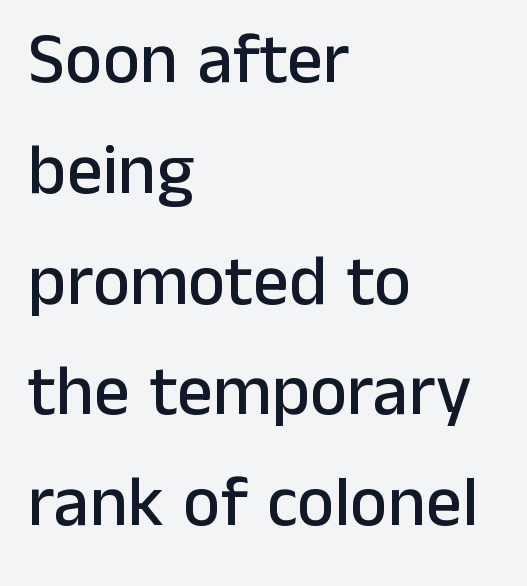
Q: Is the text italic (slanted)? A: No, it is upright.
Q: Is the typeface a serif or a sans-serif typeface? A: Sans-serif.
Q: Is the text underlined? A: No.
Q: How is the paragraph aligned? A: Left-aligned.
Q: Is the spacing between letters normal or unusually wide? A: Normal.
Q: Is the spacing between lines tight, normal or loose? A: Normal.
Q: Width (condensed, normal, or wide)? A: Normal.
Q: Stroke contrast? A: Low.
Q: x-height? A: Medium.
Q: Monospaced? A: No.
